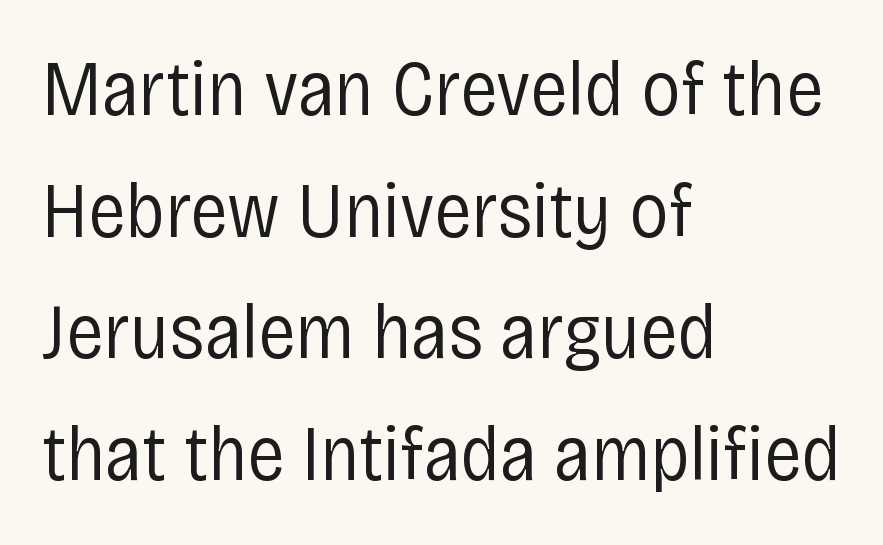
Q: Is the text bold? A: No.
Q: Is the text italic (slanted)? A: No, it is upright.
Q: Is the typeface a serif or a sans-serif typeface? A: Sans-serif.
Q: Is the text underlined? A: No.
Q: How is the paragraph aligned? A: Left-aligned.
Q: Is the spacing between letters normal or unusually wide? A: Normal.
Q: Is the spacing between lines tight, normal or loose? A: Normal.
Q: Width (condensed, normal, or wide)? A: Condensed.
Q: Stroke contrast? A: Low.
Q: x-height? A: Large.
Q: Monospaced? A: No.
